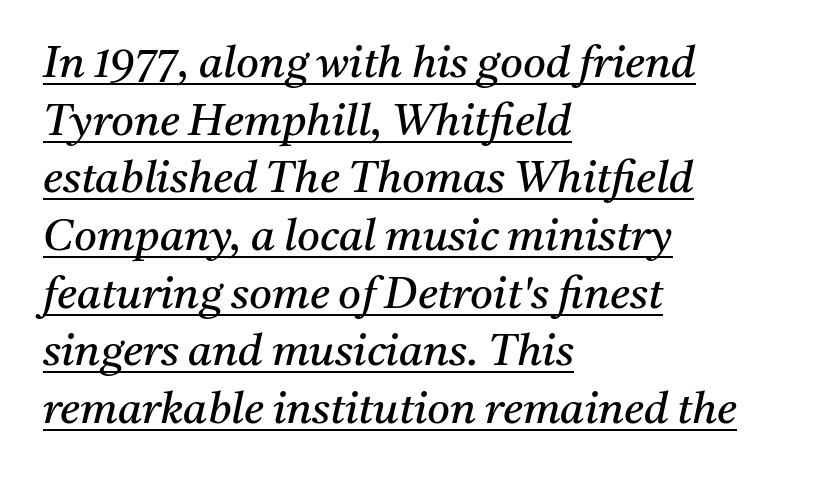
Q: Is the text bold? A: No.
Q: Is the text italic (slanted)? A: Yes, it leans right by about 11 degrees.
Q: Is the typeface a serif or a sans-serif typeface? A: Serif.
Q: Is the text underlined? A: Yes.
Q: How is the paragraph aligned? A: Left-aligned.
Q: Is the spacing between letters normal or unusually wide? A: Normal.
Q: Is the spacing between lines tight, normal or loose? A: Normal.
Q: Width (condensed, normal, or wide)? A: Normal.
Q: Stroke contrast? A: Medium.
Q: x-height? A: Medium.
Q: Monospaced? A: No.
